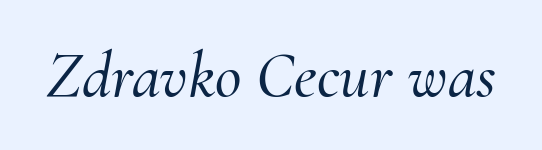
The glyphs in this specimen are seriffed. The letters are slanted; this is an italic face. The horizontal fit of the characters is conventional and even. Has an underline been added? It has not. Character widths vary here, with narrow letters taking less room than wide ones.
